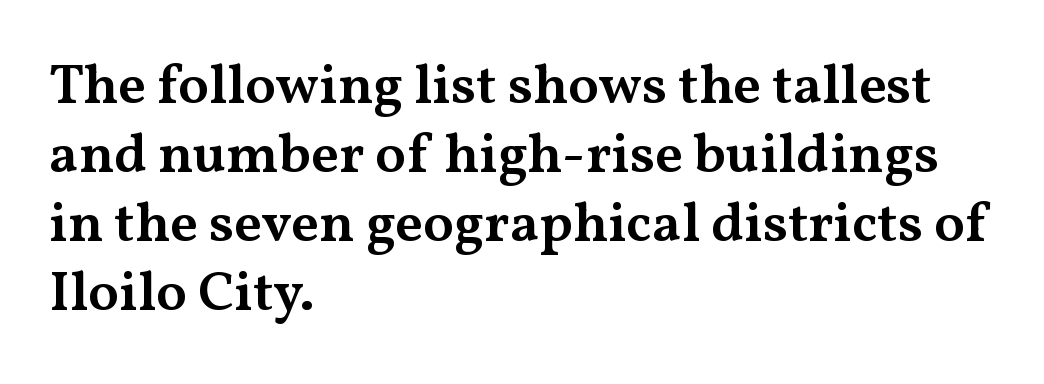
{"serif": "yes", "italic": "no", "bold": "semi", "weight": "semibold", "width": "wide", "stroke_contrast": "medium", "x_height": "medium", "monospaced": "no", "underline": "no", "align": "left", "line_spacing_ratio": 1.23, "letter_spacing": "normal", "letter_spacing_em": 0.0, "glyph_px": 56}
